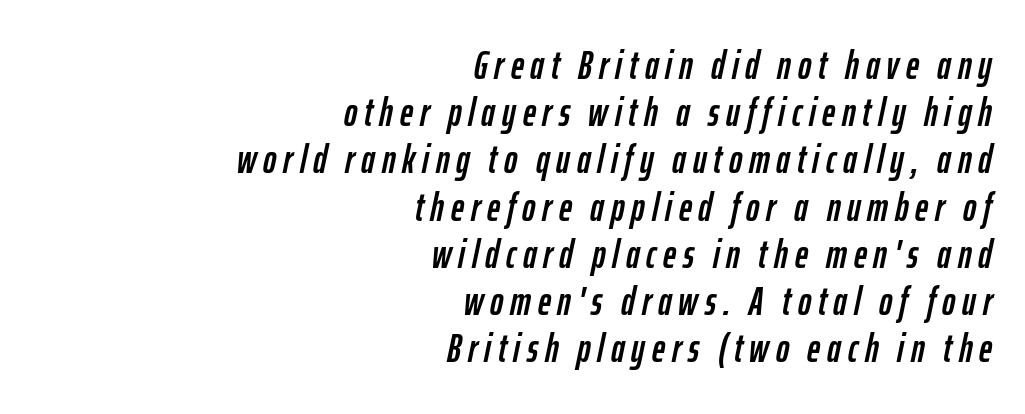
The image shows 40 px condensed type, italic (leaning right); set right-aligned, line spacing 1.18x, not underlined; low stroke contrast and a medium x-height.
